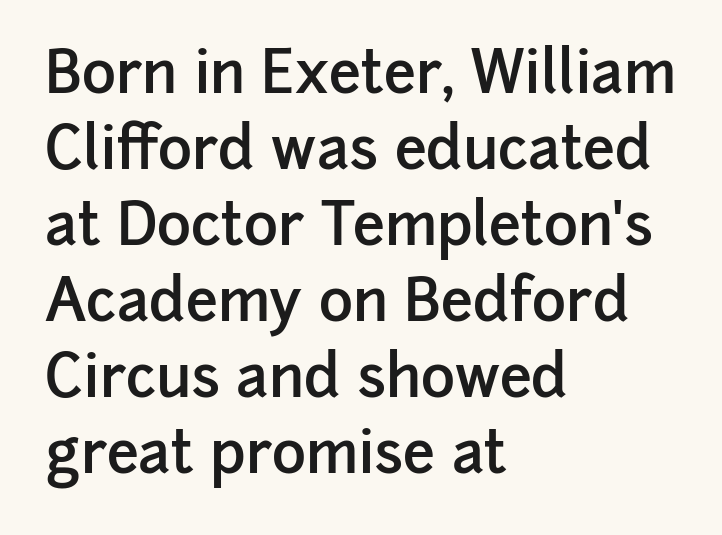
{"serif": "no", "italic": "no", "bold": "semi", "weight": "semibold", "width": "normal", "stroke_contrast": "low", "x_height": "medium", "monospaced": "no", "underline": "no", "align": "left", "line_spacing": "normal", "line_spacing_ratio": 1.31, "letter_spacing": "normal", "letter_spacing_em": 0.0, "glyph_px": 58}
